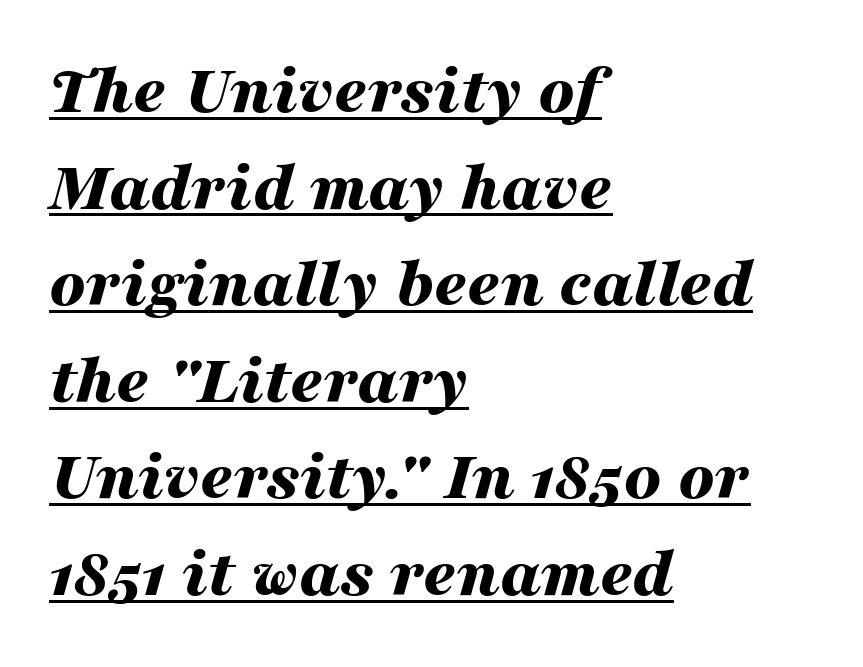
Q: Is the text bold? A: Yes.
Q: Is the text italic (slanted)? A: Yes, it leans right by about 16 degrees.
Q: Is the text underlined? A: Yes.
Q: How is the paragraph aligned? A: Left-aligned.
Q: Is the spacing between letters normal or unusually wide? A: Normal.
Q: Is the spacing between lines tight, normal or loose? A: Normal.
Q: Width (condensed, normal, or wide)? A: Wide.
Q: Stroke contrast? A: Medium.
Q: x-height? A: Medium.
Q: Monospaced? A: No.
